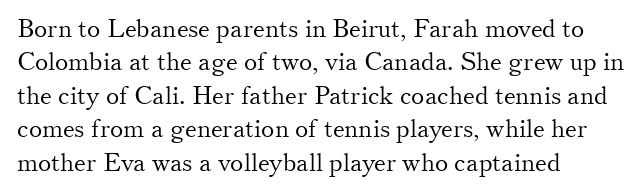
Notice how the stems are strictly vertical — no italics here. Clear beneath every line of the passage. Compared with typical paragraphs, the rows here are spaced about the same. The letters look calm and open, with moderate or lighter stems. Spacing between characters is what you'd get straight out of the box.
